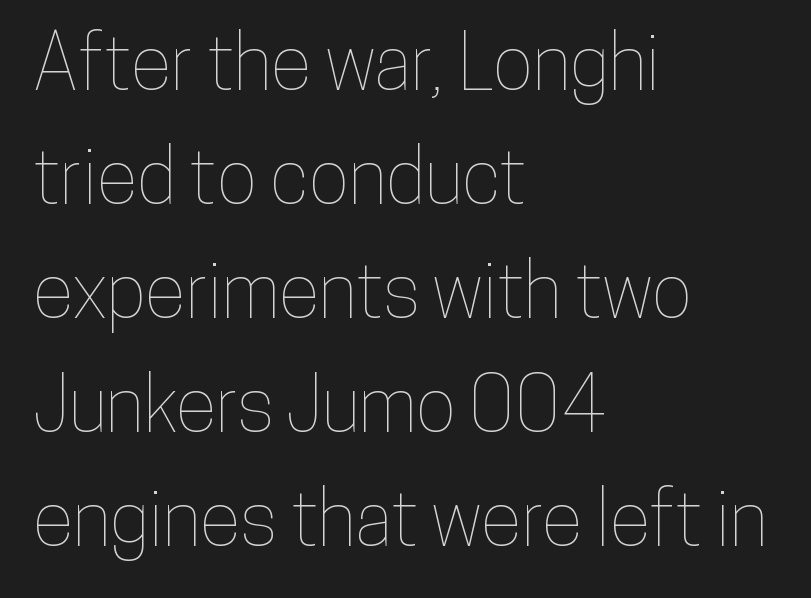
Students, note that the glyphs here touch the page at normal intervals. Think of a printed novel: that variable character pitch is what you see here. Alignment: flush left. Anything drawn beneath the words? Only blank space. A typesetter would mark this as roman, not italic.
